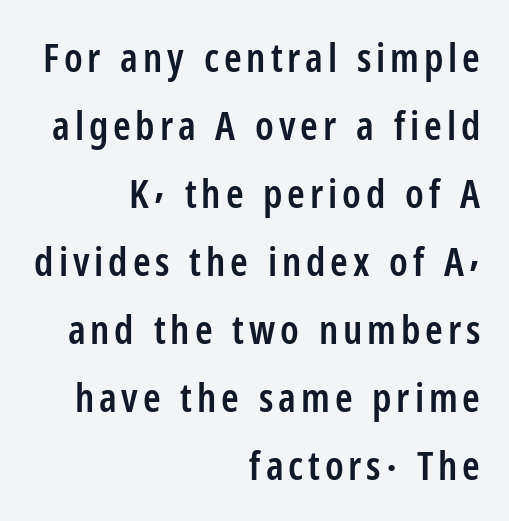
The image shows 40 px semibold, condensed sans-serif type, upright; set right-aligned, normal line spacing (1.7x), not underlined; low stroke contrast and a medium x-height.
